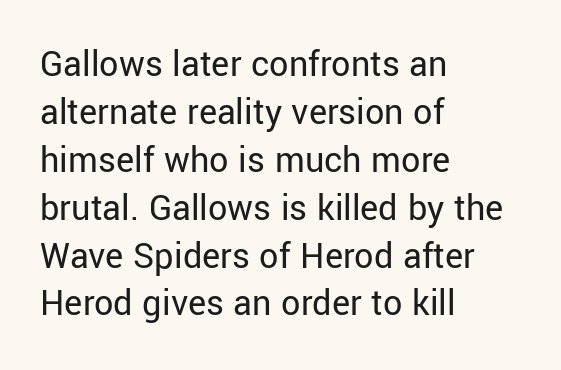
Vertical strokes here are truly vertical. Here the designer chose a conventional face with non-uniform glyph widths. A light-to-regular cut is what we see here. If you drew a ruler down the left edge, every line would touch it. The rendering keeps characters at their native spacing. Check where the strokes stop: nothing finishes them off — pure sans.
